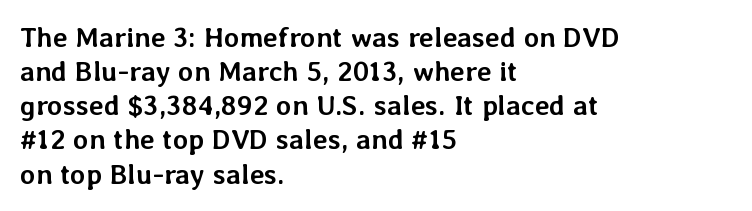
Strokes here are thick enough to call this a true bold. Think of a printed novel: that variable character pitch is what you see here. A clean baseline with only descenders dipping below it. Notice how the passage keeps a crisp vertical edge on the left only. Characters remain perfectly vertical along every line.
